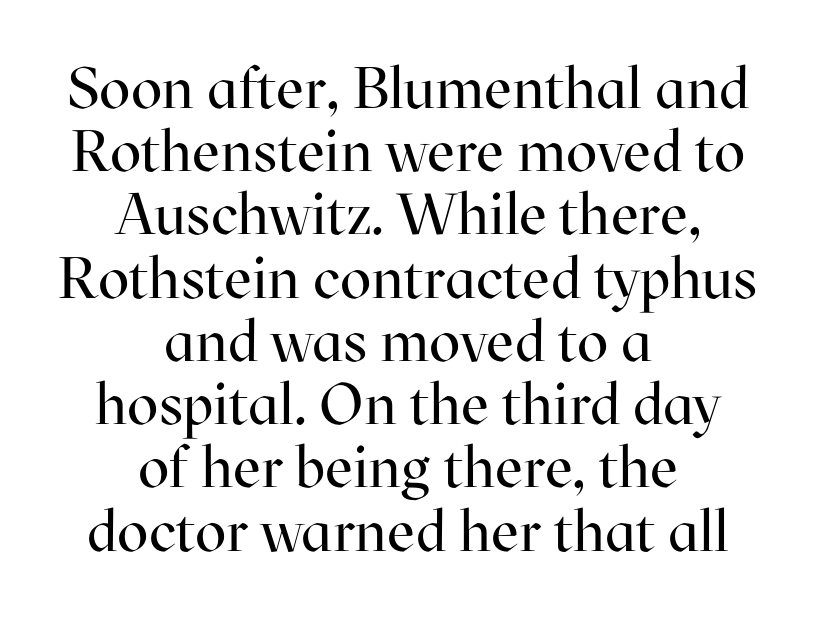
The image shows 58 px regular-weight serif type, upright; set centered, tight line spacing (1.09x), normal letter spacing, not underlined; high stroke contrast and a medium x-height.
